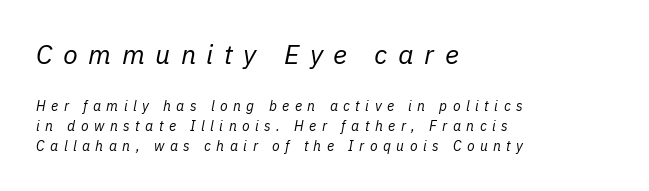
The image shows 27 px text type, italic (leaning right); set left-aligned, normal line spacing (1.42x), unusually wide letter spacing (+0.39 em), not underlined; the first (top) block is 1.93x larger.
